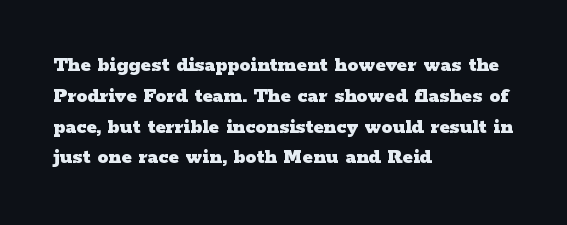
Q: Is the text bold? A: Yes.
Q: Is the text italic (slanted)? A: No, it is upright.
Q: Is the text underlined? A: No.
Q: How is the paragraph aligned? A: Left-aligned.
Q: Is the spacing between letters normal or unusually wide? A: Normal.
Q: Is the spacing between lines tight, normal or loose? A: Normal.
